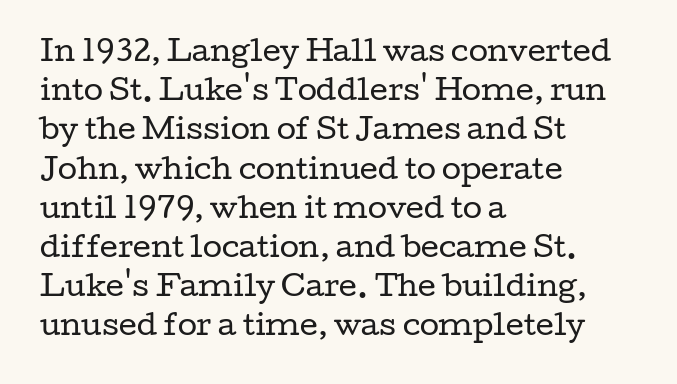
Tracking value appears to be zero — textbook default spacing. Ink coverage per letter is moderate at most. Each new line begins a customary step beneath the previous one. The axis of the letterforms is exactly vertical.
